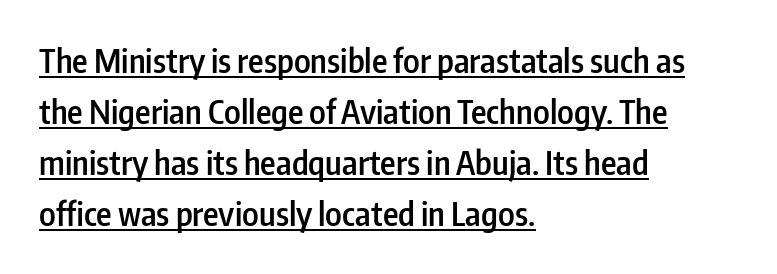
Serif or sans? Sans — the stroke terminals are bare. Emphasis by weight is partial: semibold. Beneath each row of characters lies a ruled line. Compared with typical paragraphs, the rows here are spaced about the same. Posture: upright roman.
